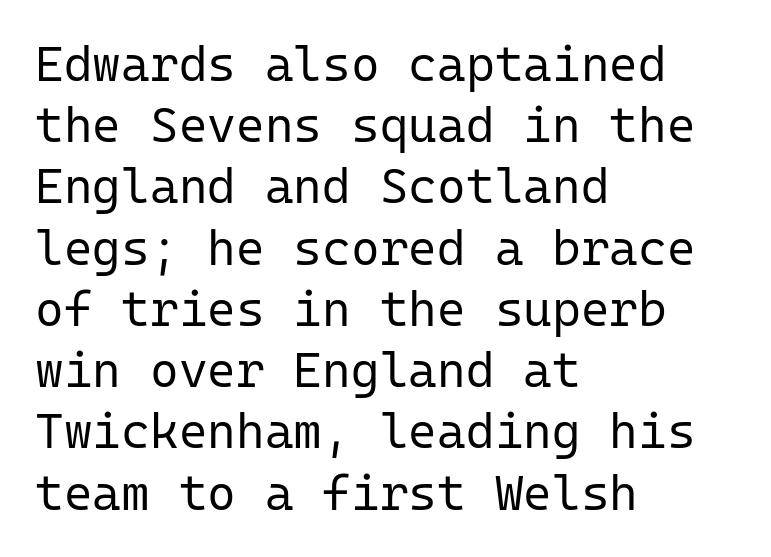
Q: Is the text bold? A: No.
Q: Is the text italic (slanted)? A: No, it is upright.
Q: Is the typeface a serif or a sans-serif typeface? A: Sans-serif.
Q: Is the text underlined? A: No.
Q: How is the paragraph aligned? A: Left-aligned.
Q: Is the spacing between letters normal or unusually wide? A: Normal.
Q: Is the spacing between lines tight, normal or loose? A: Normal.
Q: Width (condensed, normal, or wide)? A: Normal.
Q: Stroke contrast? A: Low.
Q: x-height? A: Medium.
Q: Monospaced? A: Yes.
